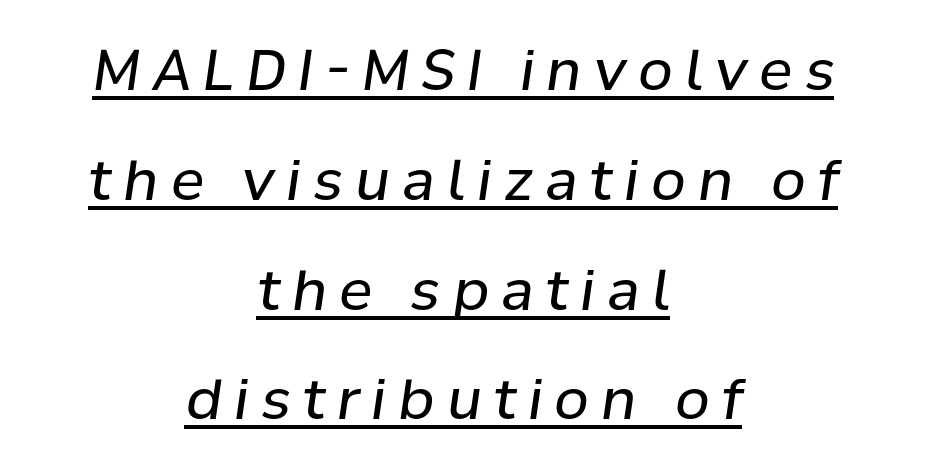
Each stroke keeps to a modest, everyday thickness or less. Spacing verdict: proportional, widths tailored to each character. Looks like someone drew a line under every word here. A student would call this center alignment; a typographer would say set centered.
